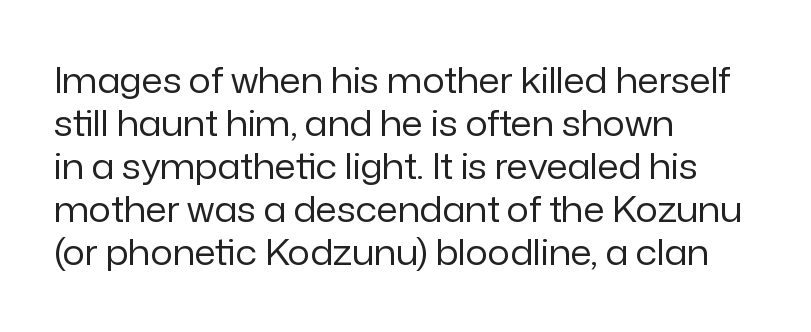
The image shows 35 px regular-weight sans-serif type, upright; set left-aligned, line spacing 1.23x, normal letter spacing, not underlined; low stroke contrast and a medium x-height.
